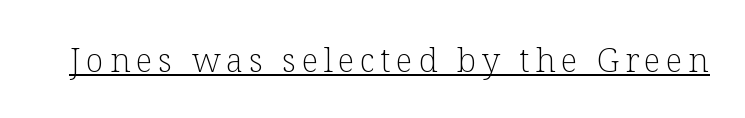
Italic: no, the glyphs are upright roman. Looks like regular typesetting: each glyph gets only the width it needs. In designer terms, the underline attribute is active on this setting. These lines are composed in type with serifs. This reads as an unemphasized weight, regular at the heaviest.
